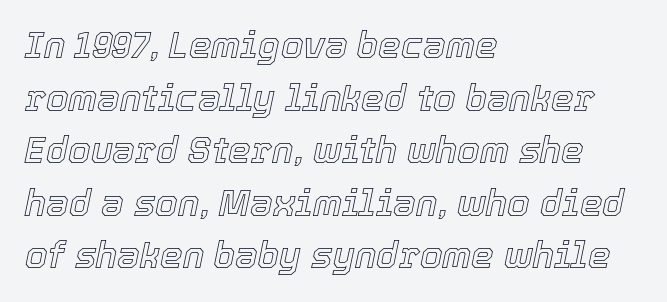
{"italic": "yes", "lean": "right", "slant_degrees": 12, "width": "normal", "x_height": "medium", "monospaced": "no", "underline": "no", "align": "left", "line_spacing": "normal", "line_spacing_ratio": 1.46, "letter_spacing": "normal", "letter_spacing_em": 0.0, "glyph_px": 36}
